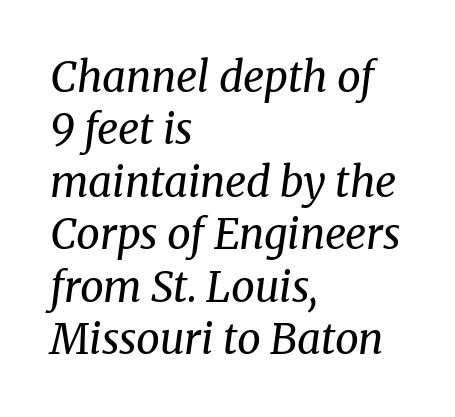
Q: Is the text bold? A: No.
Q: Is the text italic (slanted)? A: Yes, it leans right by about 8 degrees.
Q: Is the typeface a serif or a sans-serif typeface? A: Serif.
Q: Is the text underlined? A: No.
Q: How is the paragraph aligned? A: Left-aligned.
Q: Is the spacing between letters normal or unusually wide? A: Normal.
Q: Is the spacing between lines tight, normal or loose? A: Normal.
Q: Width (condensed, normal, or wide)? A: Normal.
Q: Stroke contrast? A: Medium.
Q: x-height? A: Medium.
Q: Monospaced? A: No.
